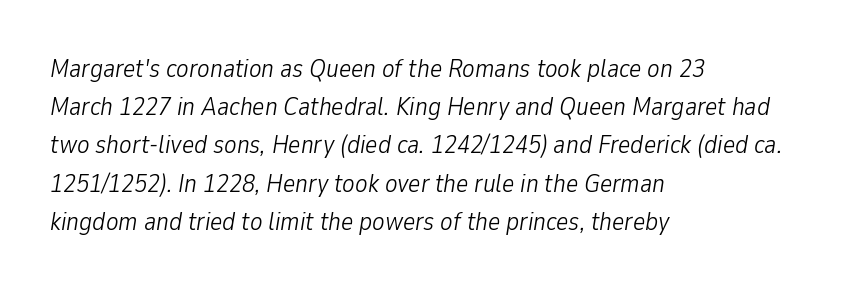
Q: Is the text bold? A: No.
Q: Is the text italic (slanted)? A: Yes, it leans right by about 9 degrees.
Q: Is the text underlined? A: No.
Q: How is the paragraph aligned? A: Left-aligned.
Q: Is the spacing between letters normal or unusually wide? A: Normal.
Q: Is the spacing between lines tight, normal or loose? A: Normal.
